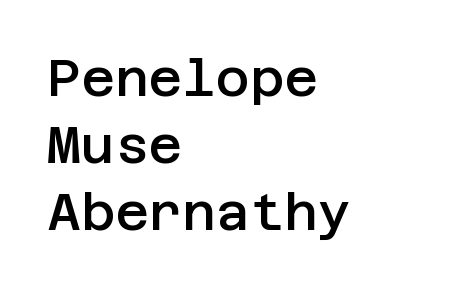
The image shows 52 px semibold sans-serif type, upright; set left-aligned, normal line spacing (1.29x), normal letter spacing, not underlined; low stroke contrast and a large x-height.
